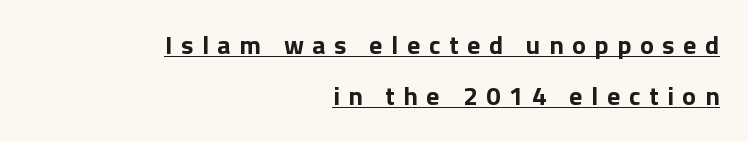
{"italic": "no", "bold": "yes", "underline": "yes", "align": "right", "line_spacing": "loose", "line_spacing_ratio": 1.98, "letter_spacing": "wide", "letter_spacing_em": 0.33, "glyph_px": 26}
